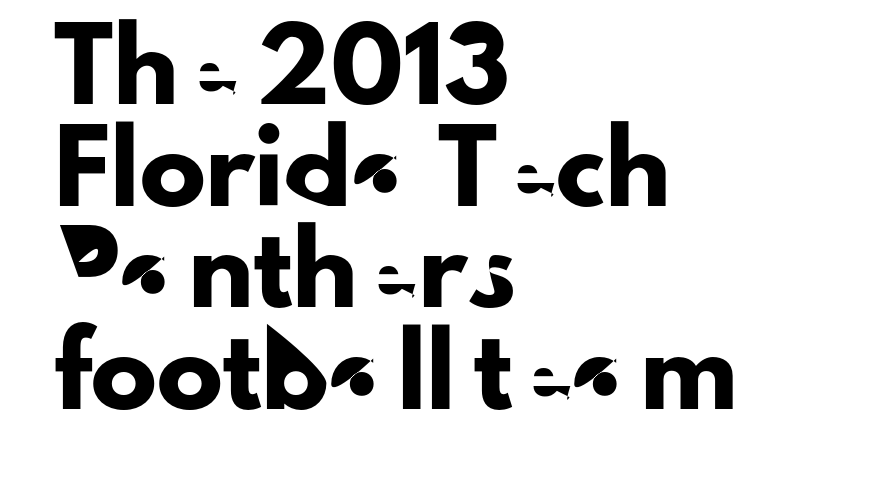
{"serif": "no", "italic": "no", "width": "normal", "stroke_contrast": "low", "x_height": "small", "monospaced": "no", "underline": "no", "align": "left", "line_spacing": "normal", "line_spacing_ratio": 1.54, "letter_spacing": "normal", "letter_spacing_em": 0.0, "glyph_px": 66}
